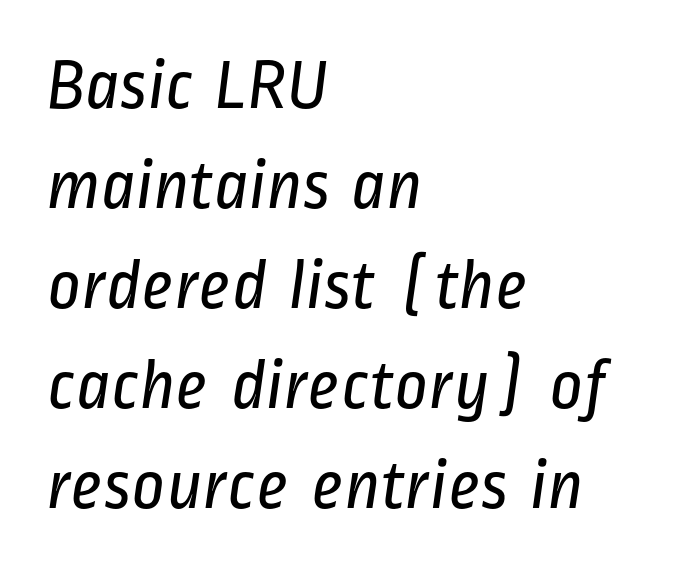
Does the copy run flush right? No — it runs flush left. The letters sit at their default tracking, neither squeezed nor spread. The passage shown is typeset with a sans-serif family. Nobody drew a line under any word here. Notice how descenders clear the ascenders below comfortably — that's standard leading.
